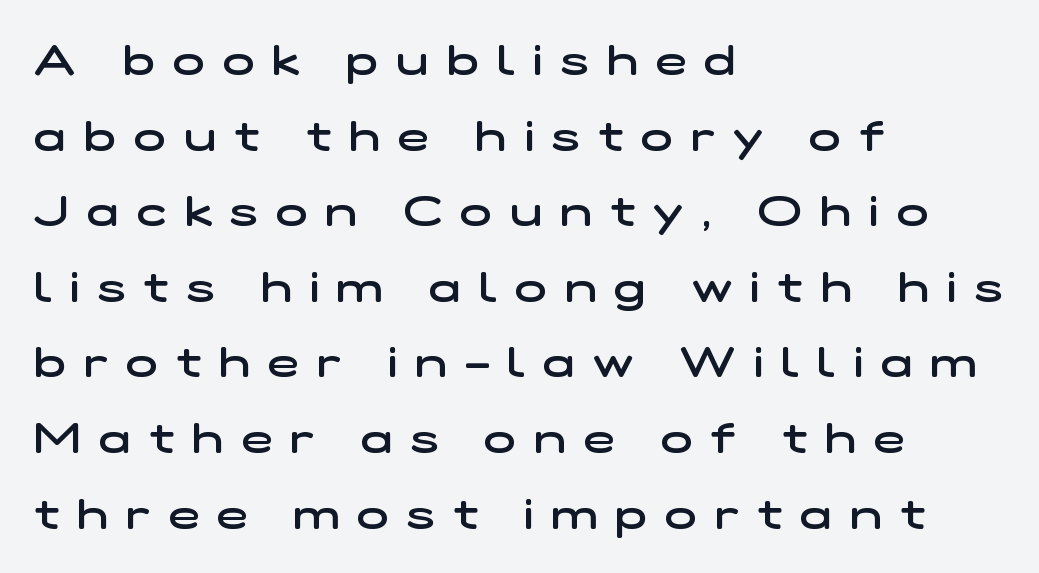
{"serif": "no", "bold": "semi", "weight": "semibold", "width": "wide", "stroke_contrast": "low", "x_height": "medium", "monospaced": "no", "underline": "no", "align": "left", "line_spacing_ratio": 1.8, "letter_spacing": "wide", "letter_spacing_em": 0.43, "glyph_px": 42}
